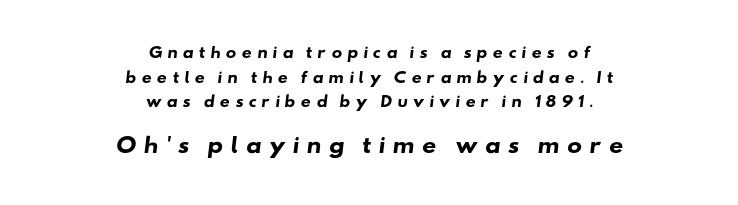
Q: Is the text bold? A: Yes.
Q: Is the text underlined? A: No.
Q: How is the paragraph aligned? A: Centered.
Q: Is the spacing between letters normal or unusually wide? A: Unusually wide.
Q: Which block of text is set in a larger size, the first (top) or the second (bottom)? A: The second (bottom) one.
